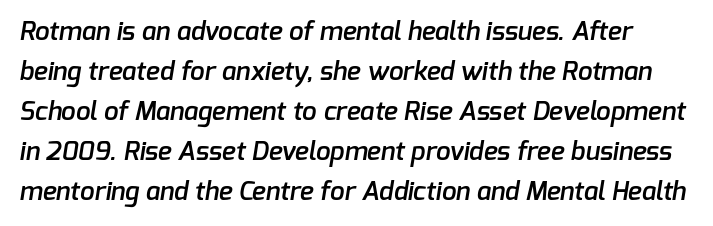
{"bold": "semi", "underline": "no", "line_spacing": "normal", "line_spacing_ratio": 1.54, "letter_spacing": "normal", "letter_spacing_em": 0.0, "glyph_px": 26}
